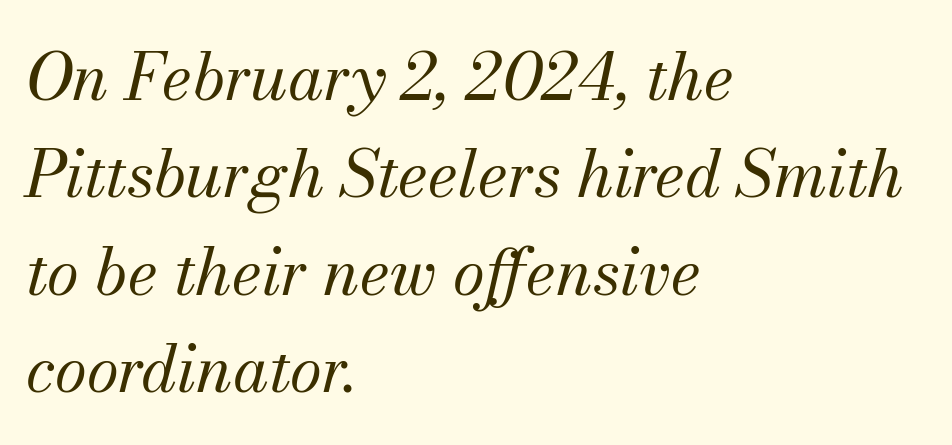
{"serif": "yes", "italic": "yes", "lean": "right", "slant_degrees": 13, "bold": "no", "weight": "regular", "width": "normal", "stroke_contrast": "medium", "x_height": "small", "monospaced": "no", "underline": "no", "align": "left", "line_spacing": "normal", "line_spacing_ratio": 1.5, "letter_spacing": "normal", "letter_spacing_em": 0.0, "glyph_px": 65}
